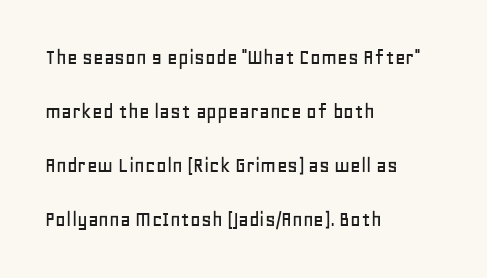
The image shows 23 px text type, upright; set left-aligned, loose line spacing (2.35x), normal letter spacing, not underlined.
